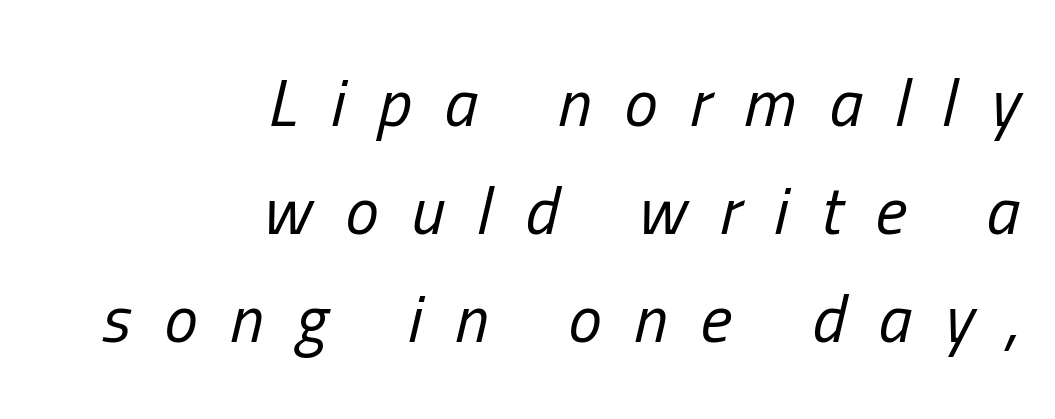
The image shows 67 px regular-weight, condensed type, italic (leaning right); set right-aligned, normal line spacing (1.61x), unusually wide letter spacing (+0.49 em), not underlined; low stroke contrast and a medium x-height.
